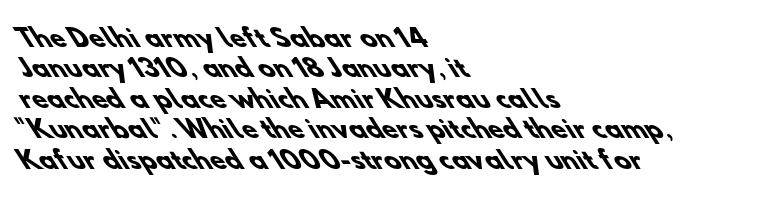
{"bold": "yes", "underline": "no", "align": "left", "line_spacing": "normal", "line_spacing_ratio": 1.27, "letter_spacing": "normal", "letter_spacing_em": 0.0, "glyph_px": 24}
